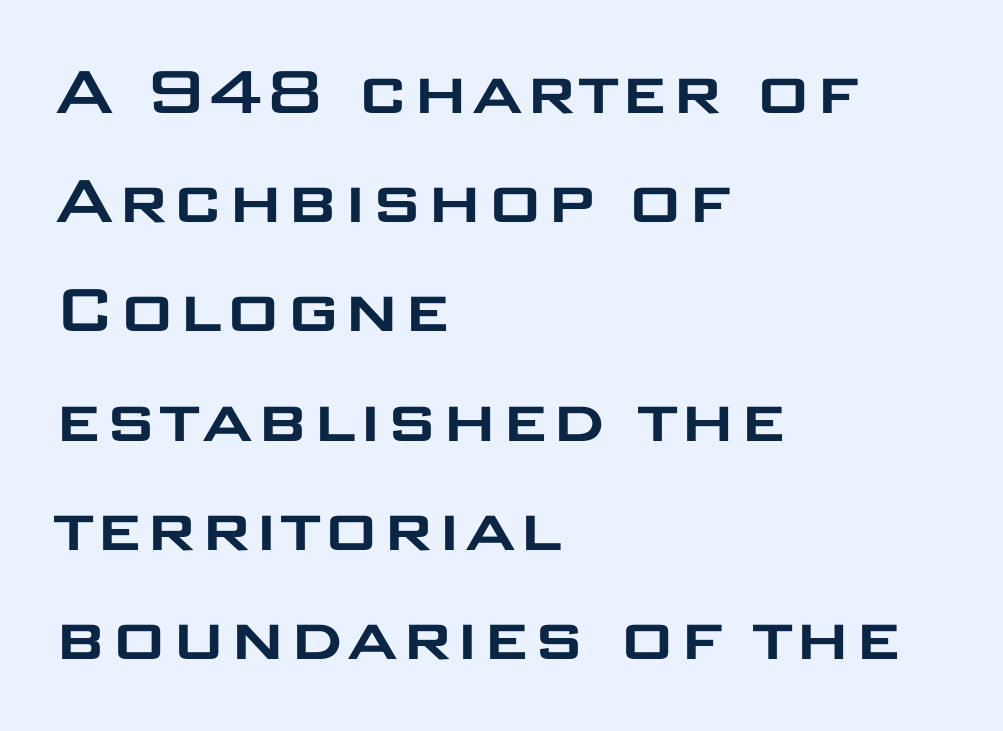
Q: Is the text italic (slanted)? A: No, it is upright.
Q: Is the typeface a serif or a sans-serif typeface? A: Sans-serif.
Q: Is the text underlined? A: No.
Q: How is the paragraph aligned? A: Left-aligned.
Q: Is the spacing between letters normal or unusually wide? A: Normal.
Q: Is the spacing between lines tight, normal or loose? A: Normal.
Q: Width (condensed, normal, or wide)? A: Wide.
Q: Stroke contrast? A: Low.
Q: x-height? A: Large.
Q: Monospaced? A: No.
